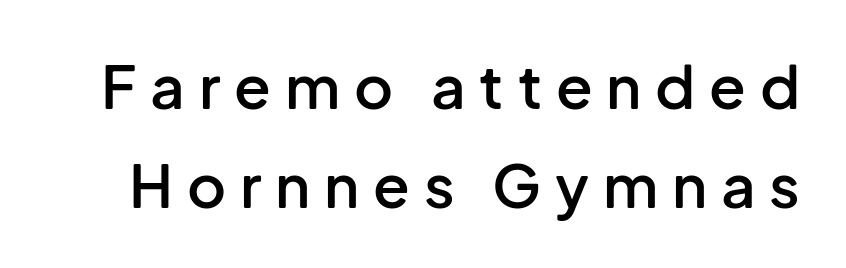
Anything drawn beneath the words? Only blank space. One glance says typical: line gaps are just what's usual. The font's upright variant was chosen for this text. Is the type bold? Partly — it's a semibold, heavier than regular but not fully bold. Is this a fixed-width face? No — the glyphs have proportional, varying widths.
